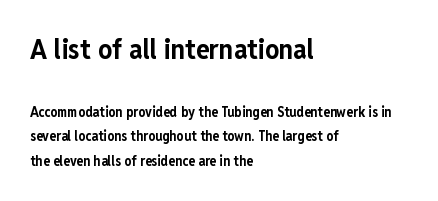
{"serif": "no", "italic": "no", "bold": "yes", "weight": "bold", "width": "condensed", "stroke_contrast": "low", "x_height": "medium", "monospaced": "no", "underline": "no", "align": "left", "line_spacing_ratio": 1.76, "letter_spacing": "normal", "letter_spacing_em": 0.0, "larger_block": "first", "size_ratio": 2.0, "glyph_px": 28}
